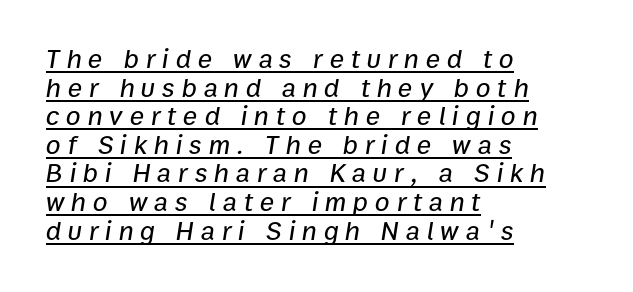
Does a line run under the words? Yes, clearly. Where is the straight margin? On the left. Each word looks stretched out because of the extra space between its letters. Regarding leading, the lines here are crowded together. Slant detected: the letters are inclined.
